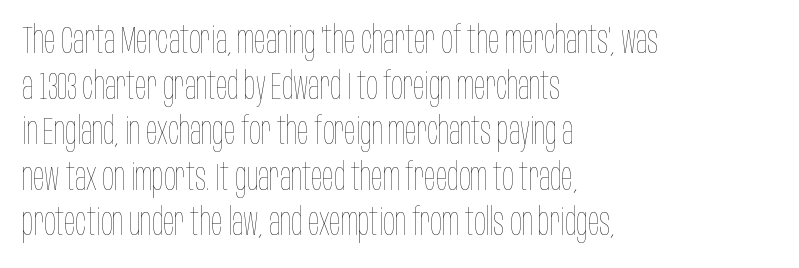
The image shows 38 px thin, condensed type, upright; set left-aligned, line spacing 1.2x, normal letter spacing, not underlined; low stroke contrast and a large x-height.
